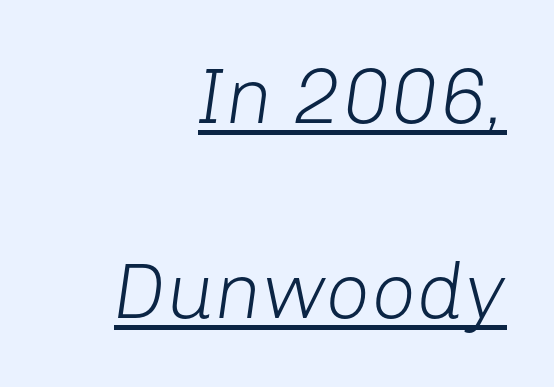
{"italic": "yes", "lean": "right", "slant_degrees": 8, "bold": "no", "weight": "light", "width": "normal", "stroke_contrast": "low", "x_height": "medium", "monospaced": "no", "underline": "yes", "align": "right", "line_spacing": "loose", "line_spacing_ratio": 2.47, "letter_spacing": "normal", "letter_spacing_em": 0.0, "glyph_px": 79}
